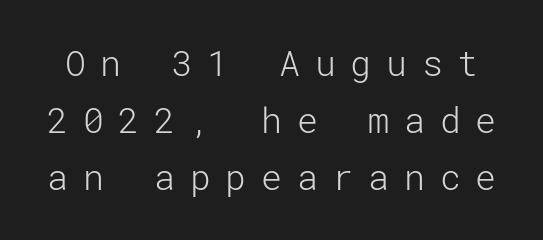
{"serif": "no", "italic": "no", "bold": "no", "weight": "light", "width": "normal", "stroke_contrast": "low", "x_height": "medium", "underline": "no", "line_spacing": "normal", "line_spacing_ratio": 1.63, "letter_spacing": "wide", "letter_spacing_em": 0.42, "glyph_px": 35}
